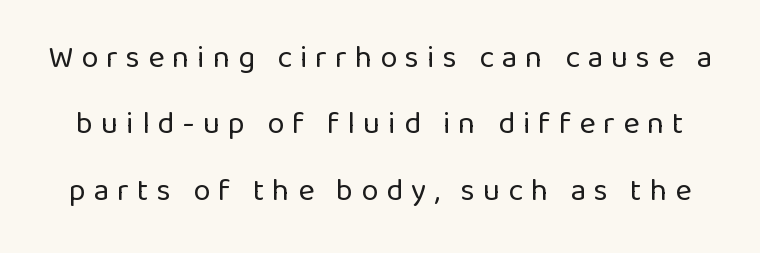
The image shows 31 px regular-weight sans-serif type, upright; set loose line spacing (2.14x), unusually wide letter spacing (+0.26 em), not underlined; low stroke contrast and a medium x-height.
